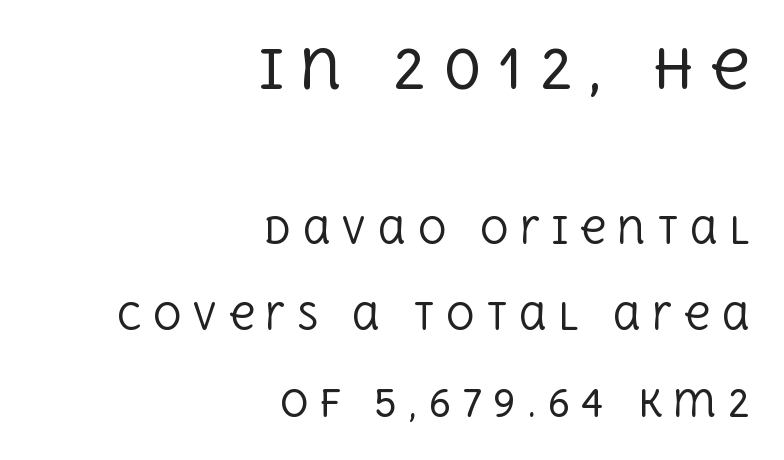
Q: Is the text bold? A: No.
Q: Is the text italic (slanted)? A: No, it is upright.
Q: Is the typeface a serif or a sans-serif typeface? A: Serif.
Q: Is the text underlined? A: No.
Q: How is the paragraph aligned? A: Right-aligned.
Q: Is the spacing between letters normal or unusually wide? A: Unusually wide.
Q: Is the spacing between lines tight, normal or loose? A: Loose.
Q: Which block of text is set in a larger size, the first (top) or the second (bottom)? A: The first (top) one.
Q: Width (condensed, normal, or wide)? A: Normal.
Q: x-height? A: Large.
Q: Monospaced? A: No.
